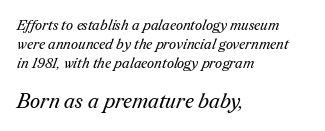
{"bold": "no", "underline": "no", "align": "left", "line_spacing": "normal", "line_spacing_ratio": 1.35, "letter_spacing": "normal", "letter_spacing_em": 0.0, "larger_block": "second", "size_ratio": 1.43, "glyph_px": 20}
